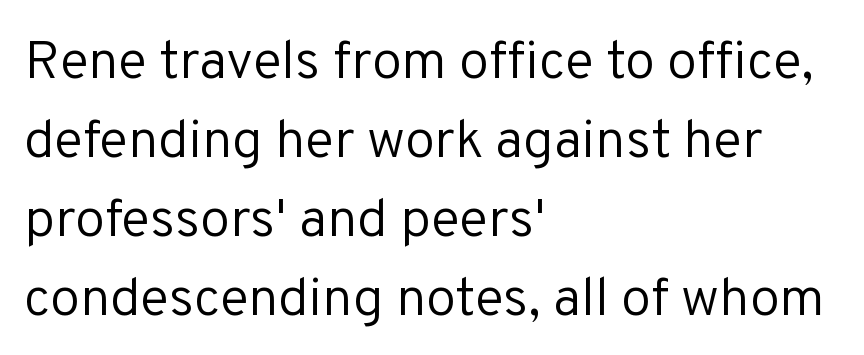
Q: Is the text bold? A: No.
Q: Is the text italic (slanted)? A: No, it is upright.
Q: Is the typeface a serif or a sans-serif typeface? A: Sans-serif.
Q: Is the text underlined? A: No.
Q: How is the paragraph aligned? A: Left-aligned.
Q: Is the spacing between letters normal or unusually wide? A: Normal.
Q: Is the spacing between lines tight, normal or loose? A: Normal.
Q: Width (condensed, normal, or wide)? A: Normal.
Q: Stroke contrast? A: Low.
Q: x-height? A: Medium.
Q: Monospaced? A: No.
